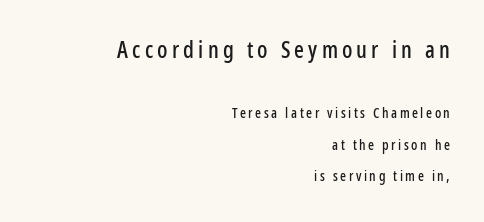
Block one is the big one; block two sits smaller underneath. Is there much room between lines? Yes — plenty of vertical air separates them. Alignment: flush right. Words float on clear page, feet unadorned.
